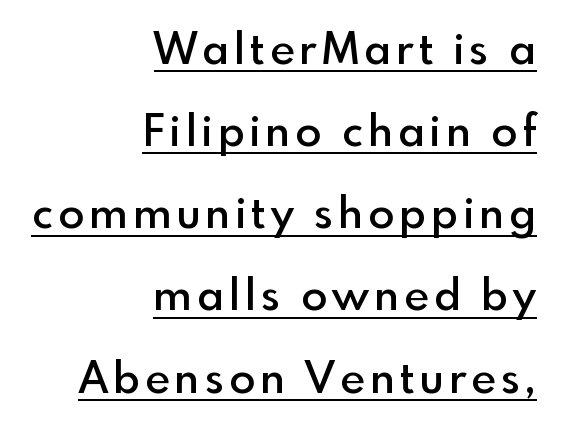
The image shows 43 px semibold sans-serif type, upright; set right-aligned, loose line spacing (1.91x), underlined; a small x-height.
